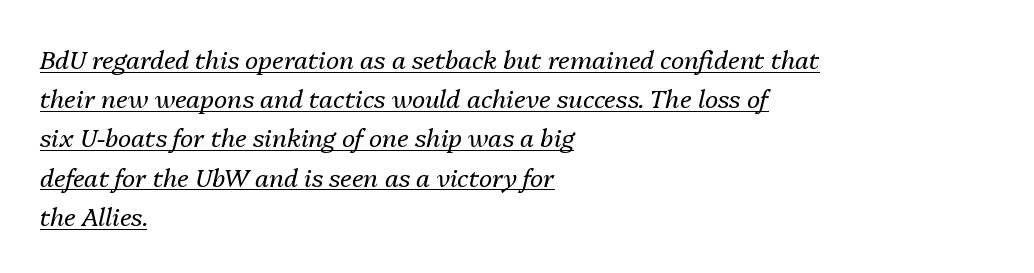
Q: Is the text bold? A: No.
Q: Is the text italic (slanted)? A: Yes, it leans right by about 13 degrees.
Q: Is the text underlined? A: Yes.
Q: How is the paragraph aligned? A: Left-aligned.
Q: Is the spacing between letters normal or unusually wide? A: Normal.
Q: Is the spacing between lines tight, normal or loose? A: Normal.
